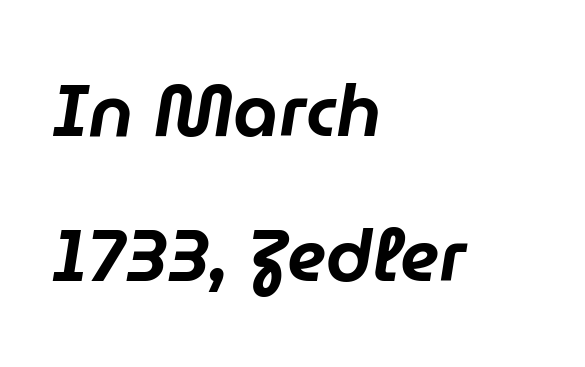
Nobody touched the tracking dial on this one. The lettering tilts uniformly, giving the passage an italic look. The passage shown stacks its lines with a broad gap. Beneath every word, the page is bare.
